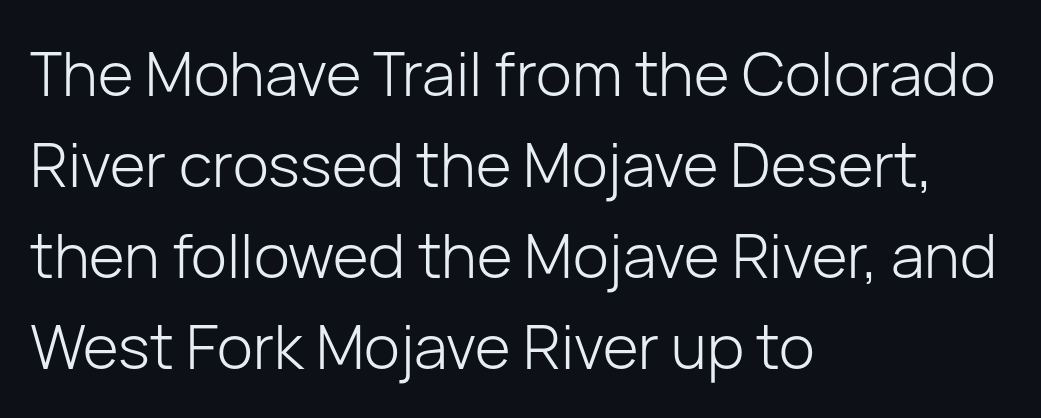
{"serif": "no", "italic": "no", "bold": "no", "weight": "light", "width": "normal", "stroke_contrast": "low", "x_height": "medium", "monospaced": "no", "underline": "no", "align": "left", "line_spacing": "normal", "line_spacing_ratio": 1.49, "letter_spacing": "normal", "letter_spacing_em": 0.0, "glyph_px": 61}
